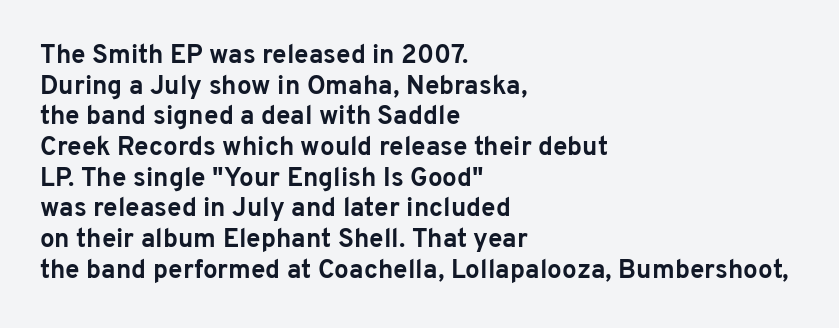
Typesetter's note: full bold, strokes at maximum text heaviness. How are the letters spaced? Ordinarily, with no added tracking. The space directly below the letters is spotless. Alignment: flush left.
